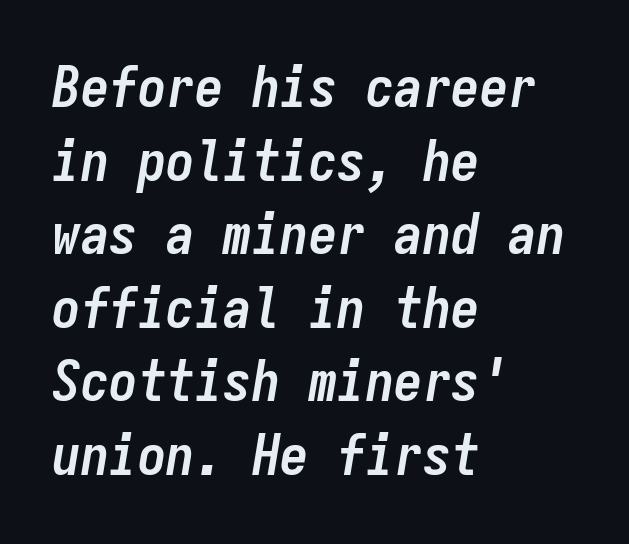
How heavy is the stroke? Heavy — this is a bold. In terms of leading, this rendering sits right in the middle. The face used here is rendered with its standard letterfit. Has an underline been added? It has not. Layout note: lines flush left.
